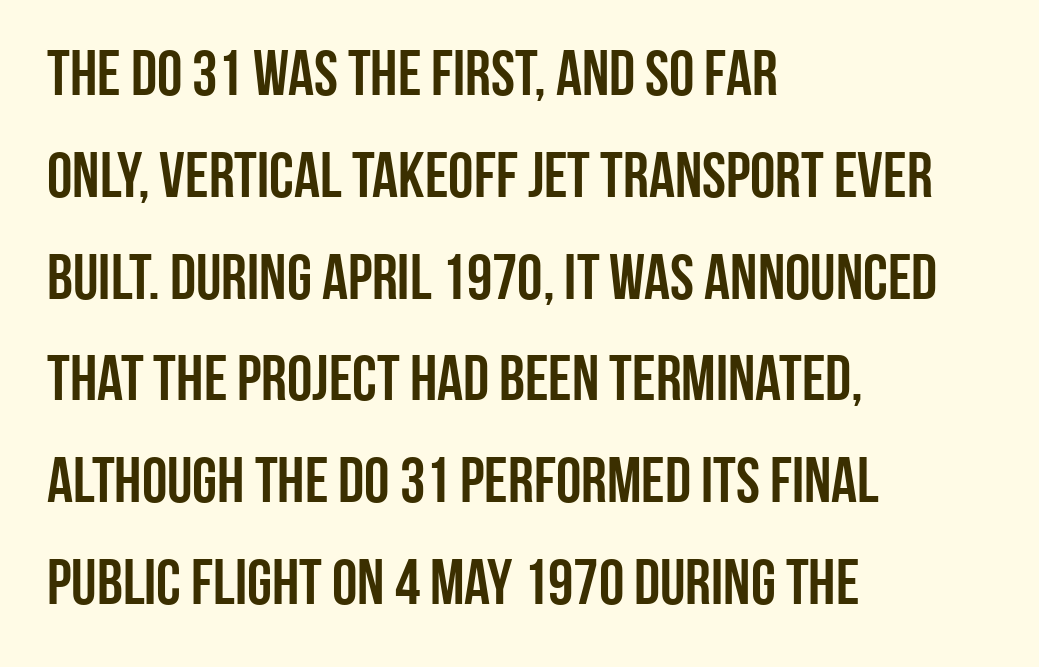
{"serif": "no", "italic": "no", "width": "condensed", "stroke_contrast": "low", "x_height": "large", "monospaced": "no", "underline": "no", "align": "left", "line_spacing": "normal", "line_spacing_ratio": 1.59, "letter_spacing": "normal", "letter_spacing_em": 0.0, "glyph_px": 64}
